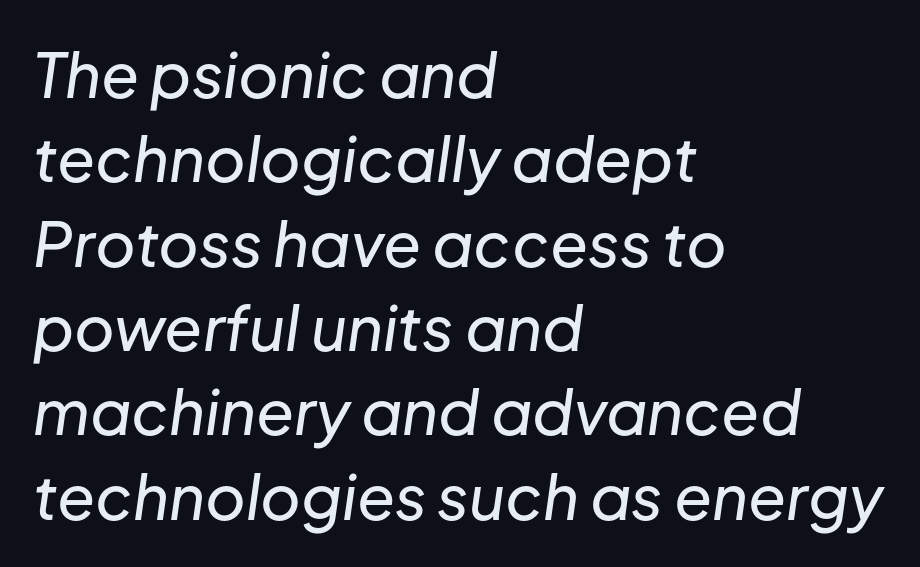
{"italic": "yes", "lean": "right", "slant_degrees": 8, "width": "normal", "stroke_contrast": "low", "x_height": "medium", "monospaced": "no", "underline": "no", "align": "left", "line_spacing": "normal", "line_spacing_ratio": 1.36, "letter_spacing": "normal", "letter_spacing_em": 0.0, "glyph_px": 62}
